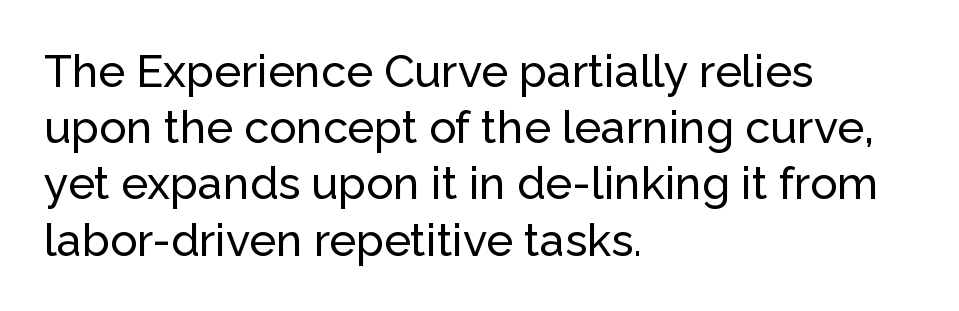
{"serif": "no", "italic": "no", "width": "normal", "stroke_contrast": "low", "x_height": "medium", "monospaced": "no", "underline": "no", "align": "left", "line_spacing": "normal", "line_spacing_ratio": 1.25, "letter_spacing": "normal", "letter_spacing_em": 0.0, "glyph_px": 45}
